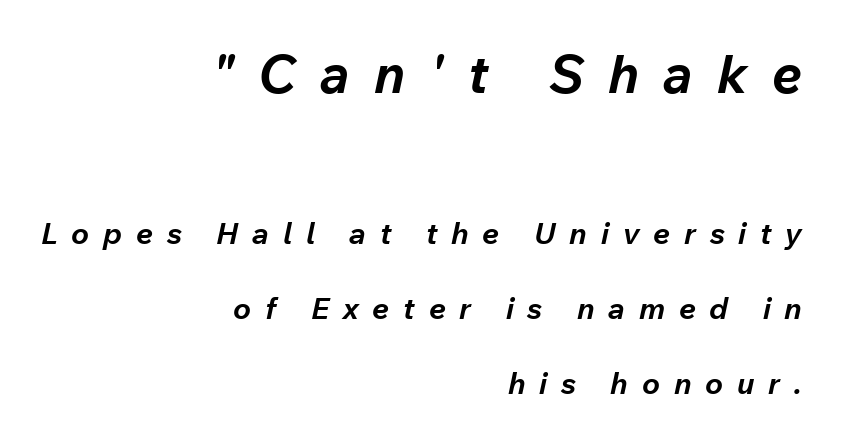
{"italic": "yes", "lean": "right", "slant_degrees": 12, "bold": "yes", "weight": "bold", "width": "normal", "stroke_contrast": "low", "x_height": "medium", "monospaced": "no", "underline": "no", "align": "right", "line_spacing": "loose", "line_spacing_ratio": 2.49, "letter_spacing": "wide", "letter_spacing_em": 0.46, "larger_block": "first", "size_ratio": 1.77, "glyph_px": 53}
